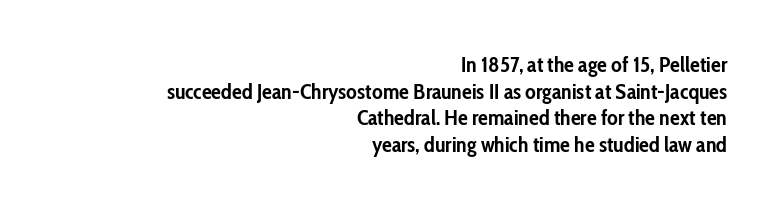
{"italic": "no", "bold": "yes", "underline": "no", "align": "right", "line_spacing_ratio": 1.21, "letter_spacing": "normal", "letter_spacing_em": 0.0, "glyph_px": 22}
